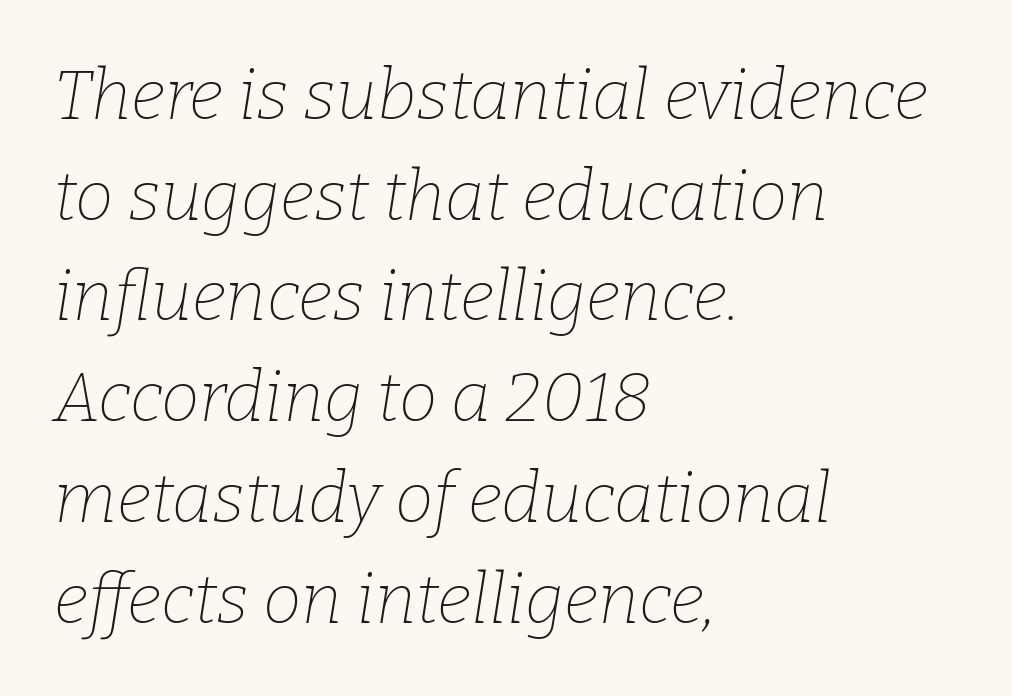
The image shows 69 px thin serif type, italic (leaning right); set left-aligned, normal line spacing (1.46x), normal letter spacing, not underlined; low stroke contrast and a medium x-height.
